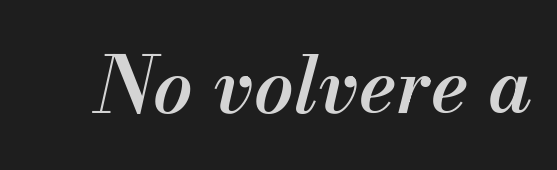
The image shows 78 px semibold type, italic (leaning right); set normal letter spacing, not underlined; medium stroke contrast and a small x-height.
